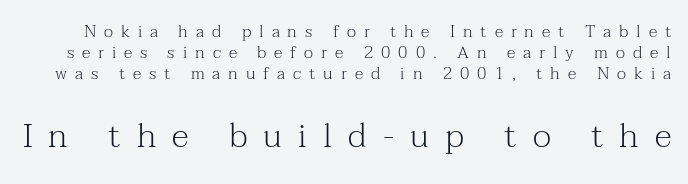
Q: Is the text bold? A: No.
Q: Is the text italic (slanted)? A: No, it is upright.
Q: Is the typeface a serif or a sans-serif typeface? A: Serif.
Q: Is the text underlined? A: No.
Q: Is the spacing between letters normal or unusually wide? A: Unusually wide.
Q: Which block of text is set in a larger size, the first (top) or the second (bottom)? A: The second (bottom) one.
Q: Width (condensed, normal, or wide)? A: Normal.
Q: Stroke contrast? A: Medium.
Q: x-height? A: Medium.
Q: Monospaced? A: No.
